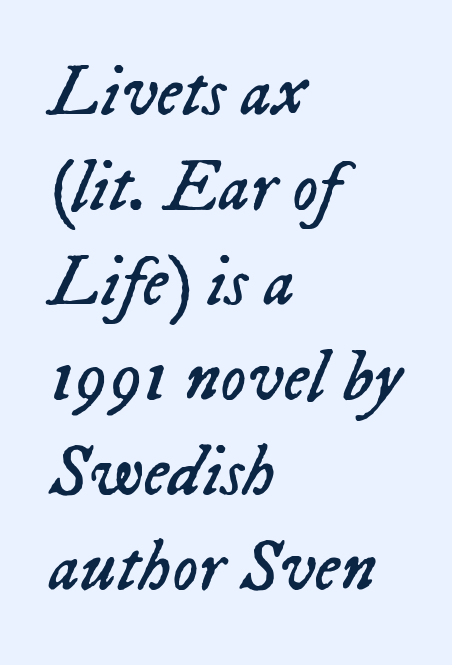
Stems here are at most as thick as an everyday book face. A typesetter would call this proportional, since set widths differ per character. Where is the straight margin? On the left. Would a proofreader flag this as italicized? Yes. Bare-footed words on every line. How are the letters spaced? Ordinarily, with no added tracking.
